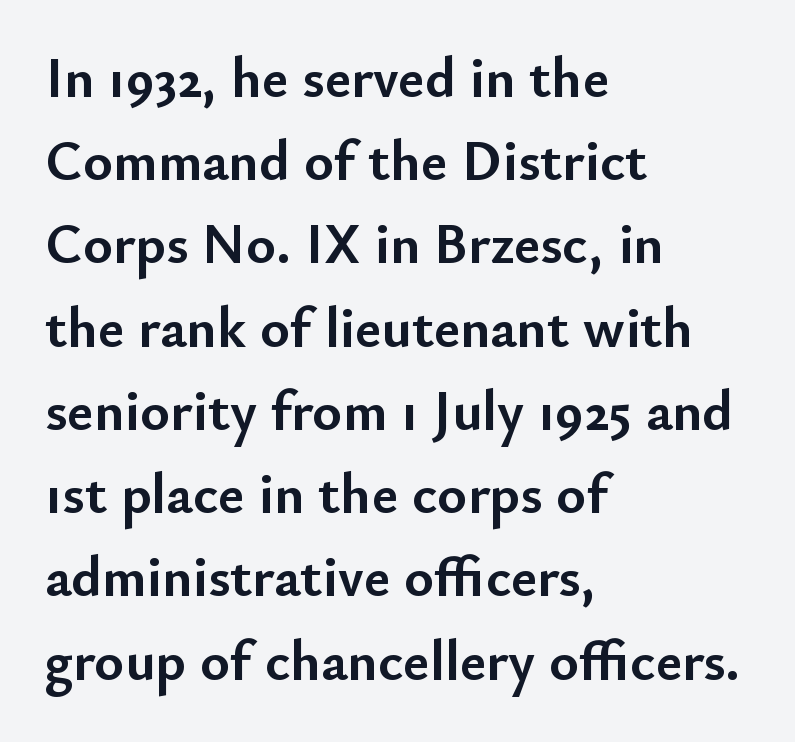
{"serif": "no", "italic": "no", "bold": "yes", "weight": "semibold", "width": "normal", "stroke_contrast": "low", "x_height": "small", "monospaced": "no", "underline": "no", "align": "left", "line_spacing": "normal", "line_spacing_ratio": 1.46, "letter_spacing": "normal", "letter_spacing_em": 0.0, "glyph_px": 57}
